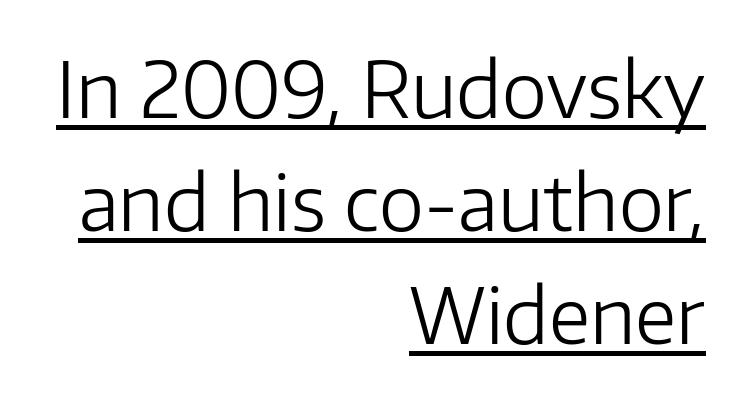
Q: Is the text bold? A: No.
Q: Is the text italic (slanted)? A: No, it is upright.
Q: Is the typeface a serif or a sans-serif typeface? A: Sans-serif.
Q: Is the text underlined? A: Yes.
Q: How is the paragraph aligned? A: Right-aligned.
Q: Is the spacing between letters normal or unusually wide? A: Normal.
Q: Is the spacing between lines tight, normal or loose? A: Normal.
Q: Width (condensed, normal, or wide)? A: Normal.
Q: Stroke contrast? A: Low.
Q: x-height? A: Medium.
Q: Monospaced? A: No.
